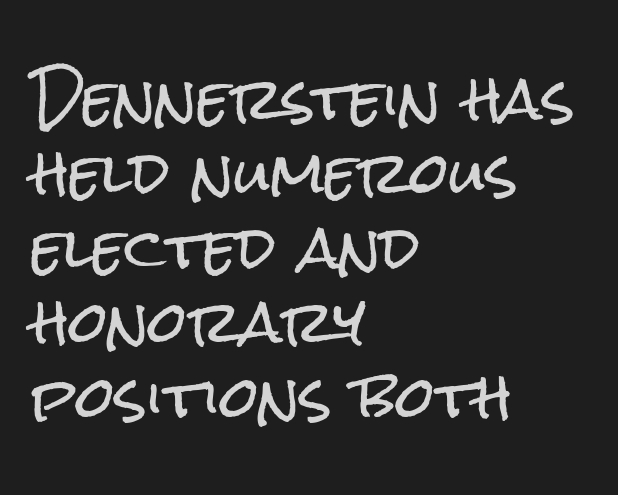
The paragraph shown leans on its left margin. Regarding leading, the lines here are spaced in the standard way. The string is rendered with underlining switched off. Quick note: not italic, upright.
